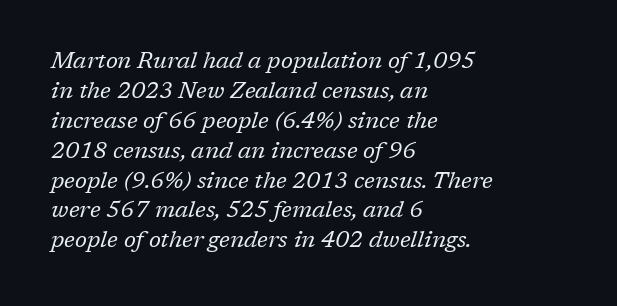
Q: Is the text bold? A: No.
Q: Is the text italic (slanted)? A: Yes, it leans right by about 17 degrees.
Q: Is the text underlined? A: No.
Q: How is the paragraph aligned? A: Left-aligned.
Q: Is the spacing between letters normal or unusually wide? A: Normal.
Q: Is the spacing between lines tight, normal or loose? A: Normal.
